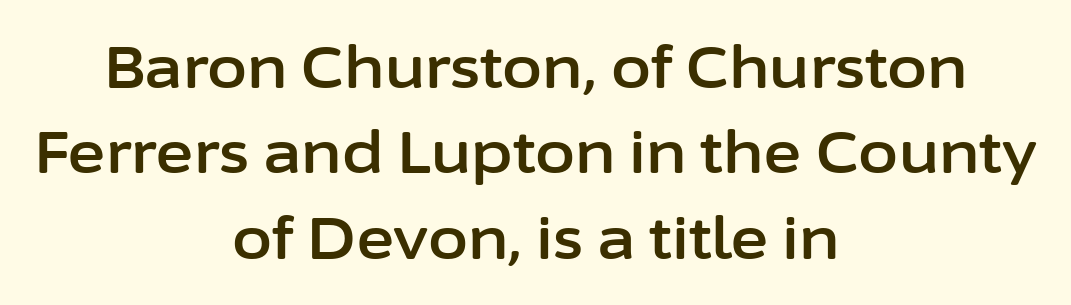
{"serif": "no", "italic": "no", "width": "normal", "stroke_contrast": "low", "x_height": "medium", "monospaced": "no", "underline": "no", "align": "center", "line_spacing": "normal", "line_spacing_ratio": 1.47, "letter_spacing": "normal", "letter_spacing_em": 0.0, "glyph_px": 58}
